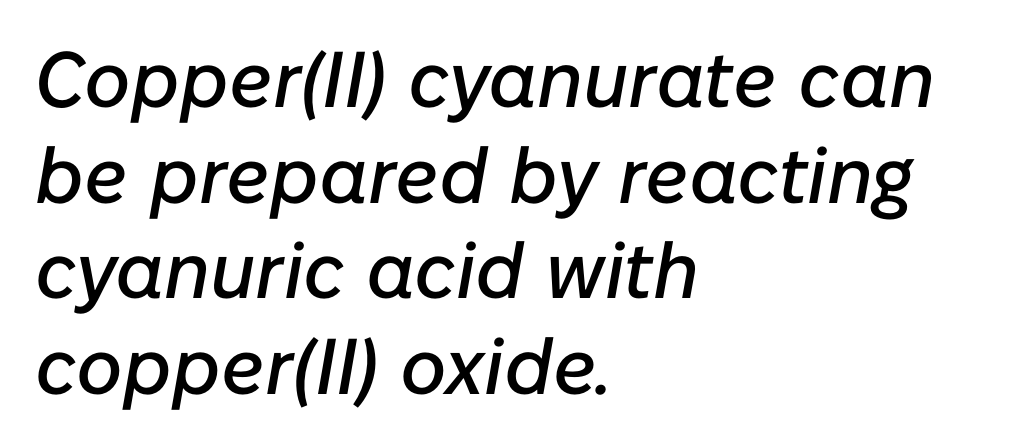
Q: Is the text italic (slanted)? A: Yes, it leans right by about 10 degrees.
Q: Is the text underlined? A: No.
Q: How is the paragraph aligned? A: Left-aligned.
Q: Is the spacing between letters normal or unusually wide? A: Normal.
Q: Width (condensed, normal, or wide)? A: Normal.
Q: Stroke contrast? A: Low.
Q: x-height? A: Medium.
Q: Monospaced? A: No.
